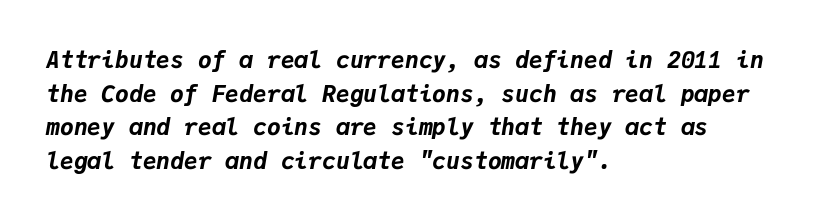
The image shows 23 px bold type, italic (leaning right); set left-aligned, normal line spacing (1.46x), normal letter spacing, not underlined.
